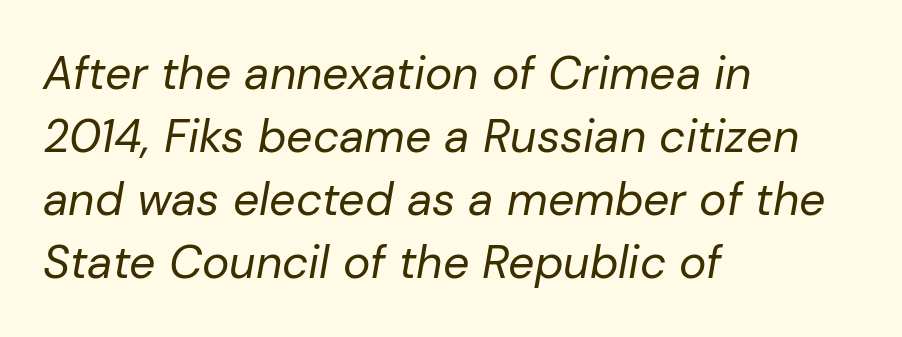
The typography opts for an oblique posture over an upright one. The letters advance in unequal steps, a hallmark of proportional type. Interline gaps are of average width in this sample. Left-aligned paragraph, ragged on the right.
